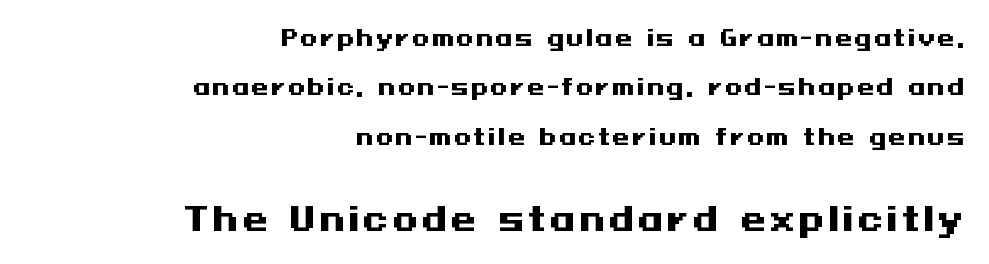
Q: Is the text bold? A: Yes.
Q: Is the text italic (slanted)? A: No, it is upright.
Q: Is the typeface a serif or a sans-serif typeface? A: Sans-serif.
Q: Is the text underlined? A: No.
Q: How is the paragraph aligned? A: Right-aligned.
Q: Is the spacing between lines tight, normal or loose? A: Loose.
Q: Which block of text is set in a larger size, the first (top) or the second (bottom)? A: The second (bottom) one.
Q: Width (condensed, normal, or wide)? A: Wide.
Q: Stroke contrast? A: Medium.
Q: x-height? A: Medium.
